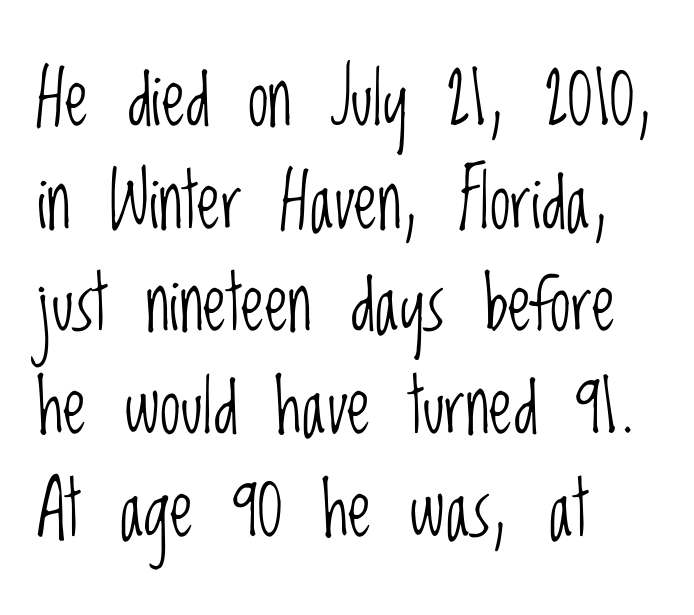
The compositor pushed each line to the left boundary. Weight: regular or lighter. What's the leading like? Ordinary, nothing unusual. Tall strokes in this sample are plumb rather than angled. Letters rest on an invisible, unmarked baseline. Serif or sans? Sans — the stroke terminals are bare.
